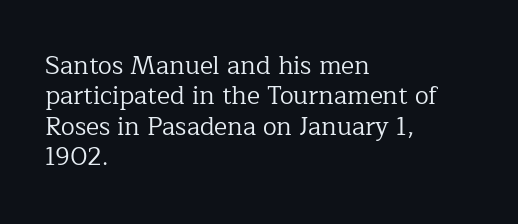
{"italic": "no", "bold": "no", "underline": "no", "align": "left", "line_spacing_ratio": 1.22, "letter_spacing": "normal", "letter_spacing_em": 0.0, "glyph_px": 25}
